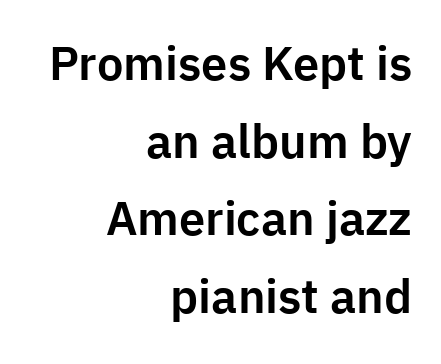
Q: Is the text italic (slanted)? A: No, it is upright.
Q: Is the typeface a serif or a sans-serif typeface? A: Sans-serif.
Q: Is the text underlined? A: No.
Q: How is the paragraph aligned? A: Right-aligned.
Q: Is the spacing between letters normal or unusually wide? A: Normal.
Q: Is the spacing between lines tight, normal or loose? A: Normal.
Q: Width (condensed, normal, or wide)? A: Normal.
Q: Stroke contrast? A: Low.
Q: x-height? A: Medium.
Q: Monospaced? A: No.
